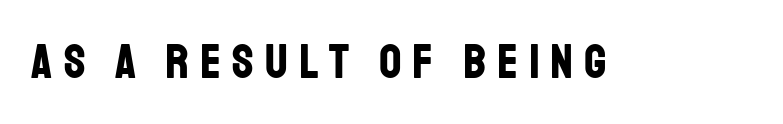
{"serif": "no", "italic": "no", "bold": "yes", "weight": "bold", "width": "condensed", "stroke_contrast": "low", "x_height": "large", "monospaced": "no", "underline": "no", "letter_spacing": "wide", "letter_spacing_em": 0.23, "glyph_px": 49}
